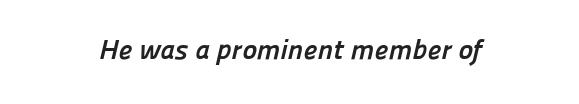
Q: Is the text bold? A: Yes.
Q: Is the typeface a serif or a sans-serif typeface? A: Sans-serif.
Q: Is the text underlined? A: No.
Q: Is the spacing between letters normal or unusually wide? A: Normal.
Q: Width (condensed, normal, or wide)? A: Normal.
Q: Stroke contrast? A: Low.
Q: x-height? A: Medium.
Q: Monospaced? A: No.
